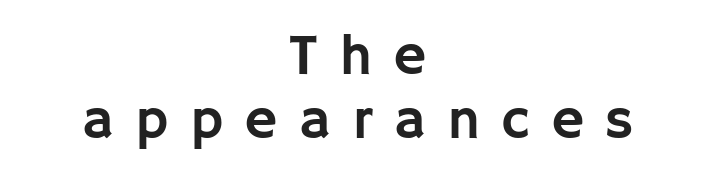
Caption: expanded tracking, letters set apart. Rendered with straight, roman letterforms. These lines are rendered in a variable-pitch font. Every row of glyphs is offset so its center matches the block's center. Font category for this specimen: sans-serif. The glyphs are unaccompanied by any horizontal stroke below them.
